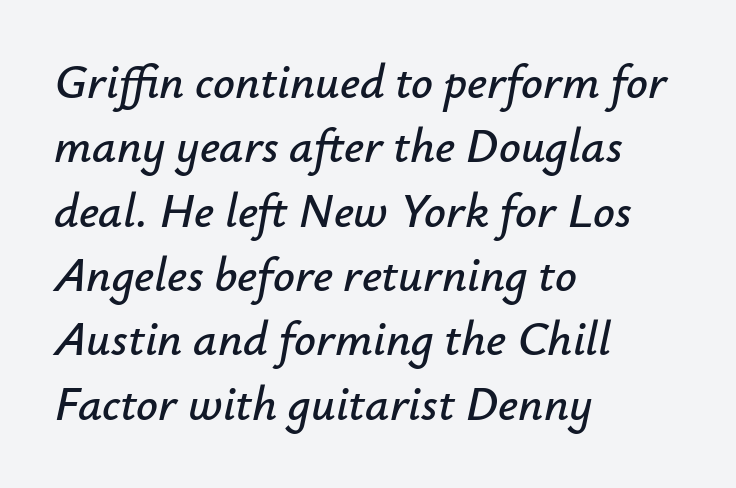
{"italic": "yes", "lean": "right", "slant_degrees": 12, "width": "normal", "stroke_contrast": "low", "x_height": "small", "monospaced": "no", "underline": "no", "align": "left", "line_spacing": "normal", "line_spacing_ratio": 1.34, "letter_spacing": "normal", "letter_spacing_em": 0.0, "glyph_px": 48}
